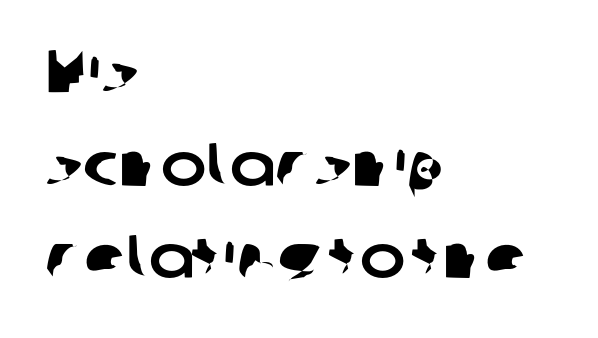
{"serif": "no", "width": "normal", "stroke_contrast": "low", "x_height": "medium", "monospaced": "no", "underline": "no", "align": "left", "line_spacing": "normal", "line_spacing_ratio": 1.52, "letter_spacing": "normal", "letter_spacing_em": 0.0, "glyph_px": 61}
